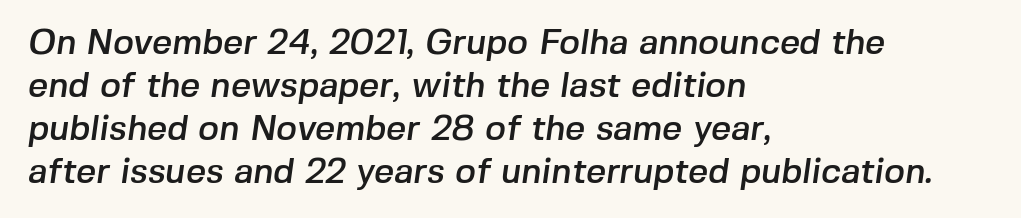
The image shows 35 px sans-serif type; set left-aligned, line spacing 1.23x, normal letter spacing, not underlined; low stroke contrast and a medium x-height.
